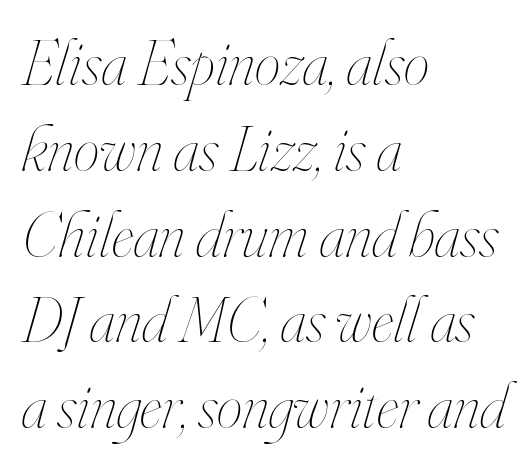
Q: Is the text bold? A: No.
Q: Is the text italic (slanted)? A: Yes, it leans right by about 16 degrees.
Q: Is the text underlined? A: No.
Q: How is the paragraph aligned? A: Left-aligned.
Q: Is the spacing between letters normal or unusually wide? A: Normal.
Q: Is the spacing between lines tight, normal or loose? A: Normal.
Q: Width (condensed, normal, or wide)? A: Condensed.
Q: Stroke contrast? A: High.
Q: x-height? A: Small.
Q: Monospaced? A: No.
